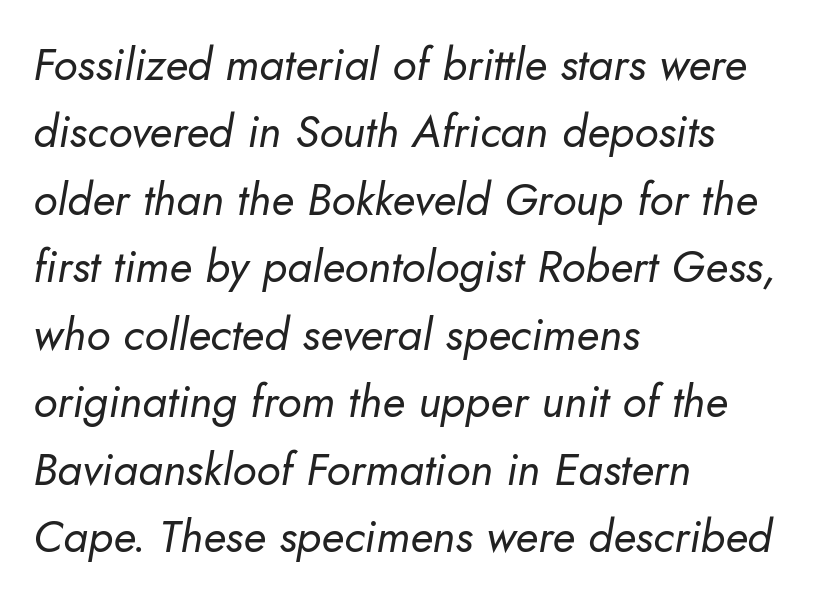
The image shows 45 px regular-weight type, italic (leaning right); set left-aligned, normal line spacing (1.5x), normal letter spacing, not underlined; low stroke contrast and a small x-height.
